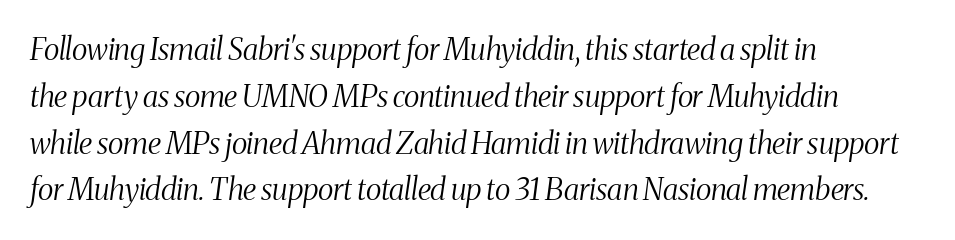
Q: Is the text bold? A: No.
Q: Is the text italic (slanted)? A: Yes, it leans right by about 8 degrees.
Q: Is the typeface a serif or a sans-serif typeface? A: Serif.
Q: Is the text underlined? A: No.
Q: How is the paragraph aligned? A: Left-aligned.
Q: Is the spacing between letters normal or unusually wide? A: Normal.
Q: Is the spacing between lines tight, normal or loose? A: Normal.
Q: Width (condensed, normal, or wide)? A: Condensed.
Q: Stroke contrast? A: Medium.
Q: x-height? A: Medium.
Q: Monospaced? A: No.
